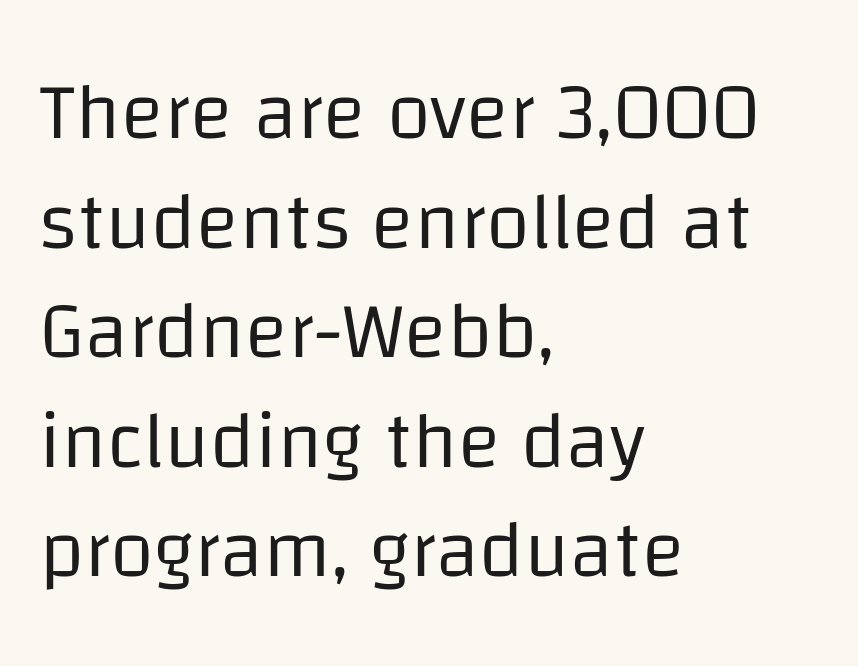
{"serif": "no", "italic": "no", "bold": "no", "weight": "regular", "width": "normal", "stroke_contrast": "low", "x_height": "large", "monospaced": "no", "underline": "no", "align": "left", "line_spacing": "normal", "line_spacing_ratio": 1.37, "letter_spacing": "normal", "letter_spacing_em": 0.0, "glyph_px": 80}
